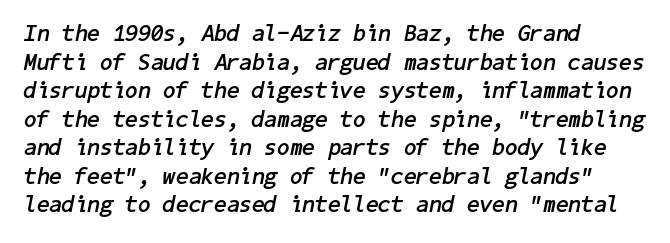
{"italic": "yes", "lean": "right", "slant_degrees": 11, "bold": "yes", "underline": "no", "align": "left", "line_spacing_ratio": 1.24, "letter_spacing": "normal", "letter_spacing_em": 0.0, "glyph_px": 23}
